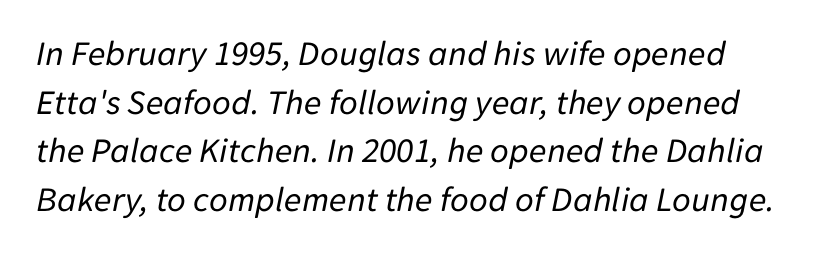
Q: Is the text bold? A: No.
Q: Is the text italic (slanted)? A: Yes, it leans right by about 11 degrees.
Q: Is the text underlined? A: No.
Q: Is the spacing between letters normal or unusually wide? A: Normal.
Q: Is the spacing between lines tight, normal or loose? A: Normal.
Q: Width (condensed, normal, or wide)? A: Normal.
Q: Stroke contrast? A: Low.
Q: x-height? A: Medium.
Q: Monospaced? A: No.
